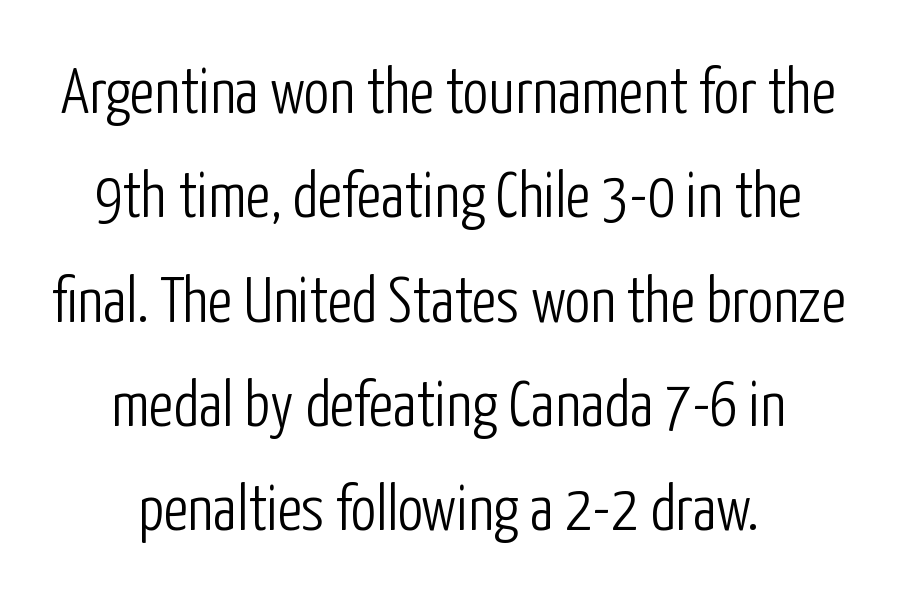
{"serif": "no", "italic": "no", "bold": "no", "weight": "light", "width": "condensed", "stroke_contrast": "low", "x_height": "medium", "monospaced": "no", "underline": "no", "align": "center", "line_spacing": "normal", "line_spacing_ratio": 1.63, "letter_spacing": "normal", "letter_spacing_em": 0.0, "glyph_px": 64}
